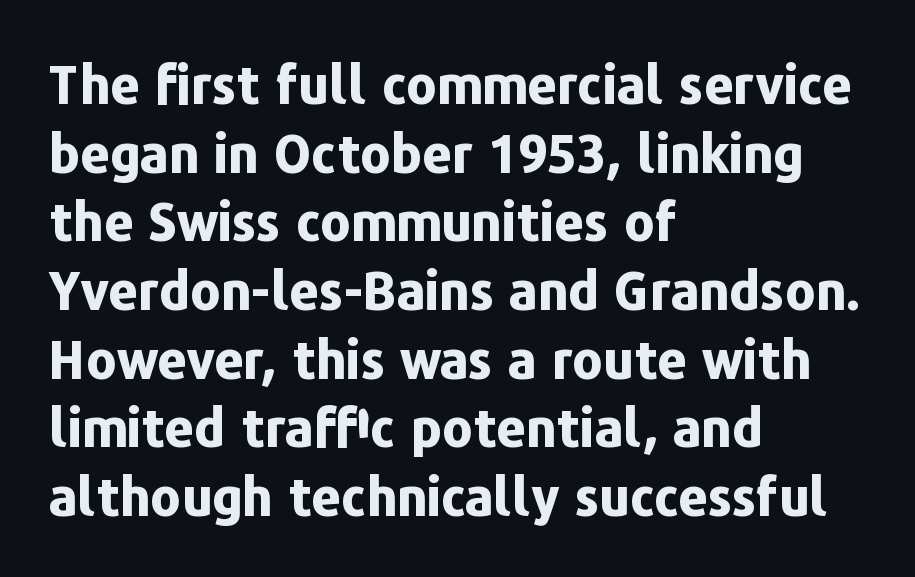
The image shows 52 px bold sans-serif type, upright; set left-aligned, normal line spacing (1.32x), normal letter spacing, not underlined; low stroke contrast and a medium x-height.
